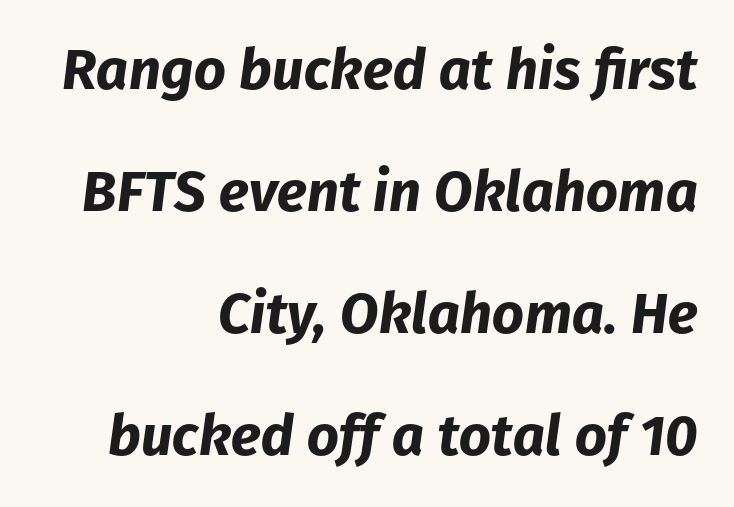
{"italic": "yes", "lean": "right", "slant_degrees": 8, "bold": "yes", "weight": "bold", "width": "normal", "stroke_contrast": "low", "x_height": "medium", "monospaced": "no", "underline": "no", "align": "right", "line_spacing": "loose", "line_spacing_ratio": 2.18, "letter_spacing": "normal", "letter_spacing_em": 0.0, "glyph_px": 56}
